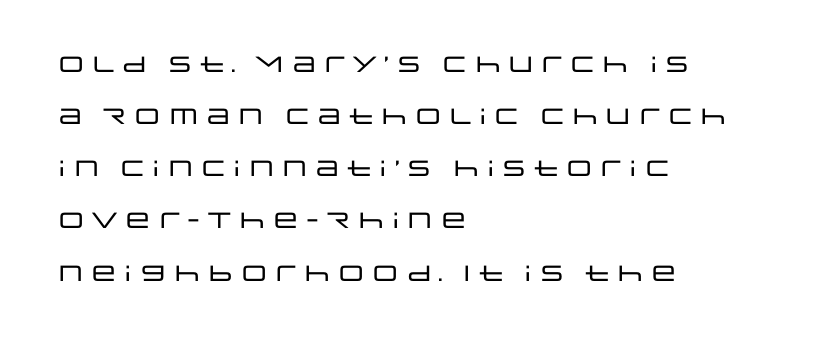
{"italic": "no", "underline": "no", "align": "left", "line_spacing": "loose", "line_spacing_ratio": 2.37, "letter_spacing": "normal", "letter_spacing_em": 0.0, "glyph_px": 22}
